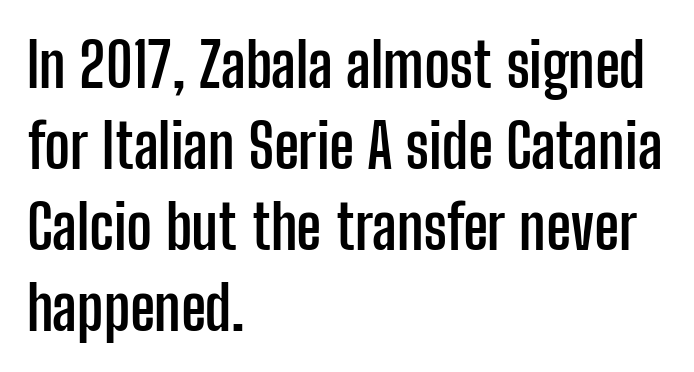
Letter spacing: default. This is roman type, the default non-slanted kind. The typeface chosen for these lines omits serifs. Notice how the passage keeps a crisp vertical edge on the left only.
